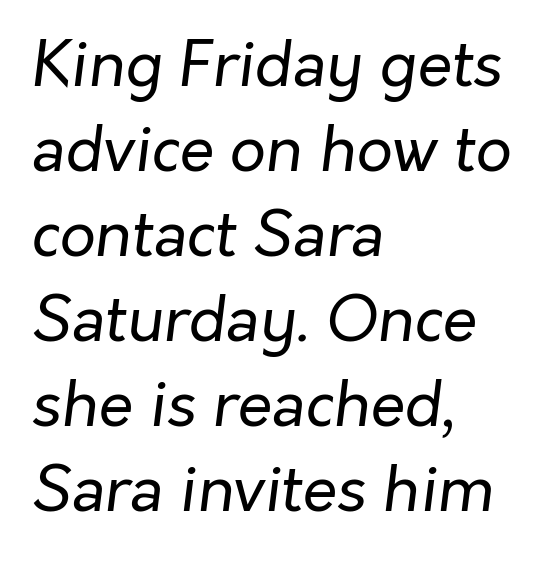
Line starts are locked; line ends wander. Compared with typical body copy, the letter spacing here is the same. The typeface has the unassuming heft of standard copy or less. Proportional: the letters do not fall into vertical columns.
